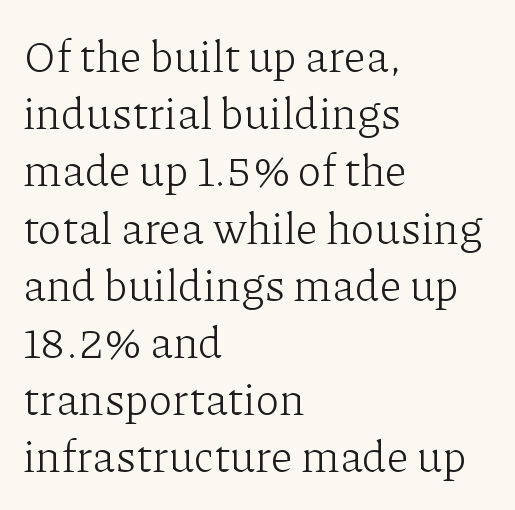
Each new line begins a customary step beneath the previous one. Line beginnings align vertically; line endings do not. The face used here is proportionally spaced, like ordinary book or web type. Heaviness? Minimal to ordinary, like unemphasized prose. Just letters on the line, the space beneath them empty. Tracking value appears to be zero — textbook default spacing.
